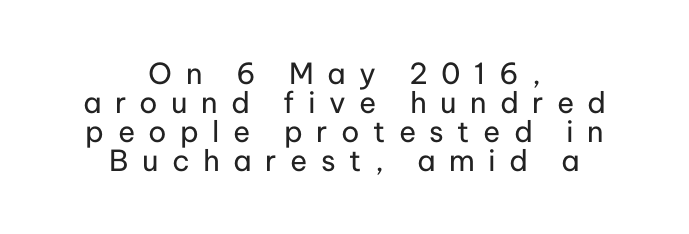
{"serif": "no", "italic": "no", "bold": "no", "weight": "regular", "width": "normal", "stroke_contrast": "low", "x_height": "medium", "monospaced": "no", "underline": "no", "align": "center", "line_spacing": "tight", "line_spacing_ratio": 1.0, "letter_spacing": "wide", "letter_spacing_em": 0.46, "glyph_px": 29}
